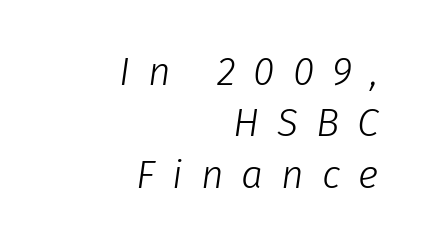
Q: Is the text bold? A: No.
Q: Is the text italic (slanted)? A: Yes, it leans right by about 8 degrees.
Q: Is the text underlined? A: No.
Q: How is the paragraph aligned? A: Right-aligned.
Q: Is the spacing between letters normal or unusually wide? A: Unusually wide.
Q: Is the spacing between lines tight, normal or loose? A: Normal.
Q: Width (condensed, normal, or wide)? A: Normal.
Q: Stroke contrast? A: Low.
Q: x-height? A: Medium.
Q: Monospaced? A: No.
